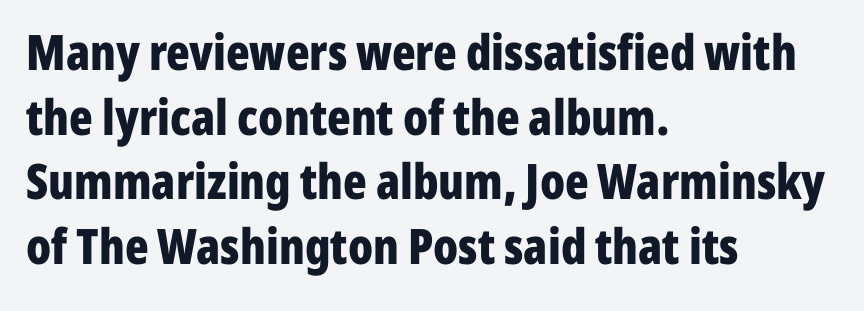
Look at the stroke-to-counter ratio: heavy, a bold. Vertical spacing — default. The letters stand upright; this is a roman face. Font category for this specimen: sans-serif.
